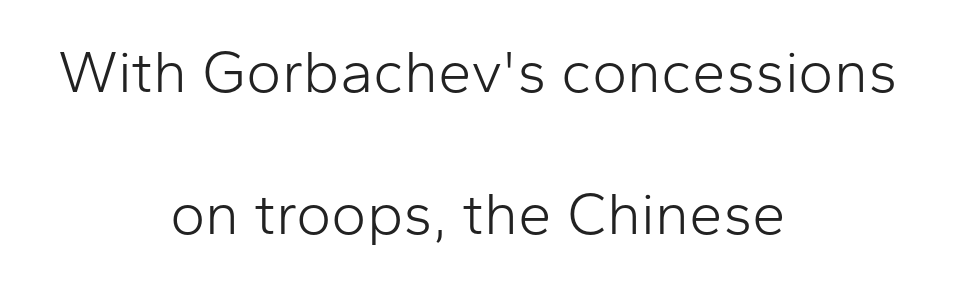
Q: Is the text bold? A: No.
Q: Is the text italic (slanted)? A: No, it is upright.
Q: Is the typeface a serif or a sans-serif typeface? A: Sans-serif.
Q: Is the text underlined? A: No.
Q: How is the paragraph aligned? A: Centered.
Q: Is the spacing between letters normal or unusually wide? A: Normal.
Q: Is the spacing between lines tight, normal or loose? A: Loose.
Q: Width (condensed, normal, or wide)? A: Normal.
Q: Stroke contrast? A: Low.
Q: x-height? A: Medium.
Q: Monospaced? A: No.
